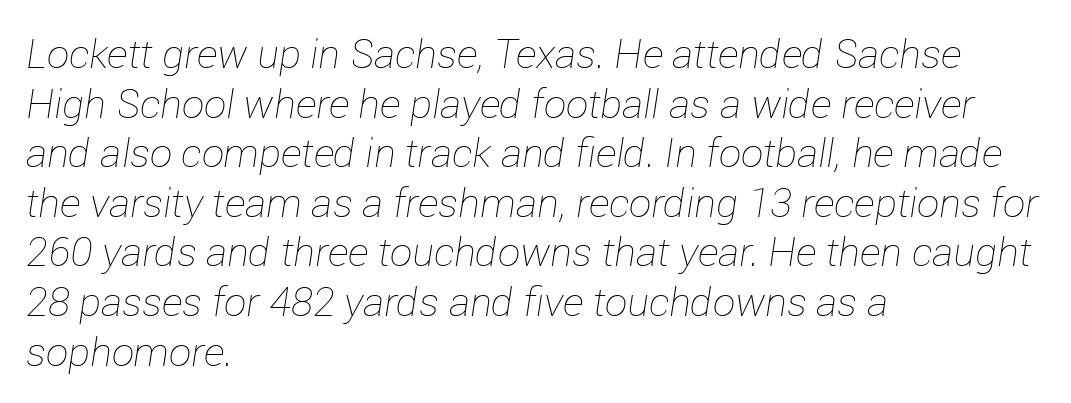
The image shows 40 px thin type, italic (leaning right); set left-aligned, line spacing 1.24x, normal letter spacing, not underlined; low stroke contrast and a medium x-height.
